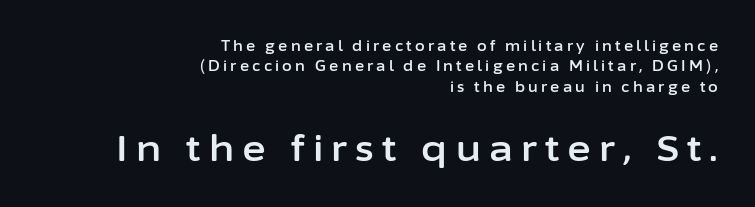
The image shows 36 px sans-serif type, upright; set right-aligned, normal line spacing (1.46x), unusually wide letter spacing (+0.23 em), not underlined; the second (bottom) block is 2.57x larger; low stroke contrast and a medium x-height.
